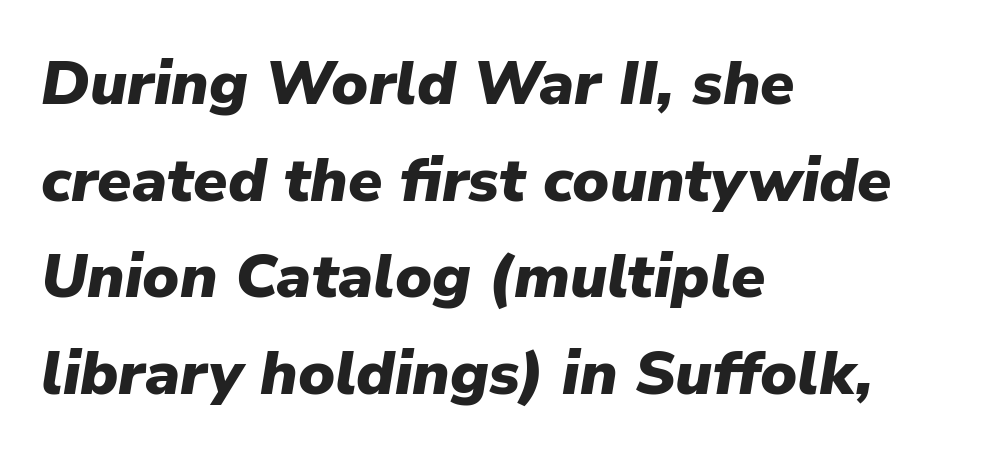
The image shows 62 px heavy type, italic (leaning right); set left-aligned, normal line spacing (1.56x), normal letter spacing, not underlined; low stroke contrast and a medium x-height.
